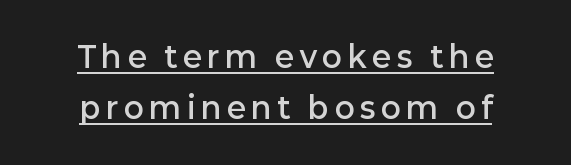
If you drew a line through each stem, it would be perfectly vertical. Looks like regular typesetting: each glyph gets only the width it needs. The string is rendered with underlining switched on. I'd describe the lettering as semibold — firm but not a full bold. These lines have a slow, spaced-out rhythm from letter to letter.
